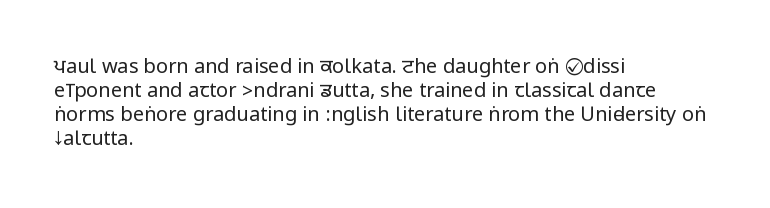
Descenders are the only things crossing below the line. Letters have the restrained weight of plain body copy at most. Where is the straight margin? On the left. Between one letter and the next there's only the usual sliver of space.
